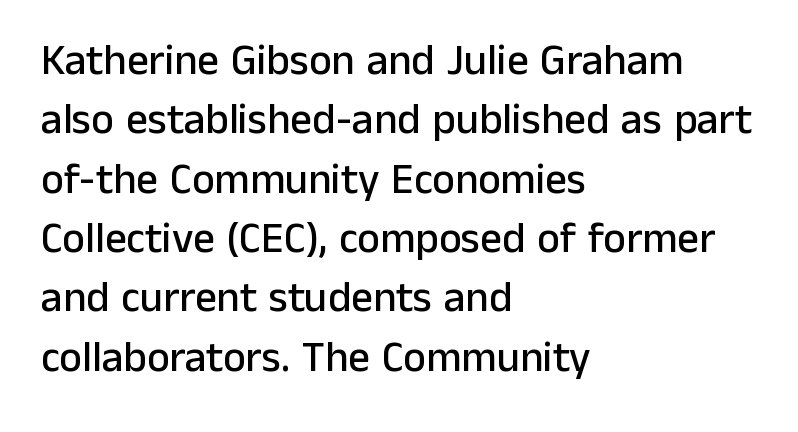
The image shows 43 px sans-serif type, upright; set left-aligned, normal line spacing (1.38x), normal letter spacing, not underlined; low stroke contrast and a medium x-height.
